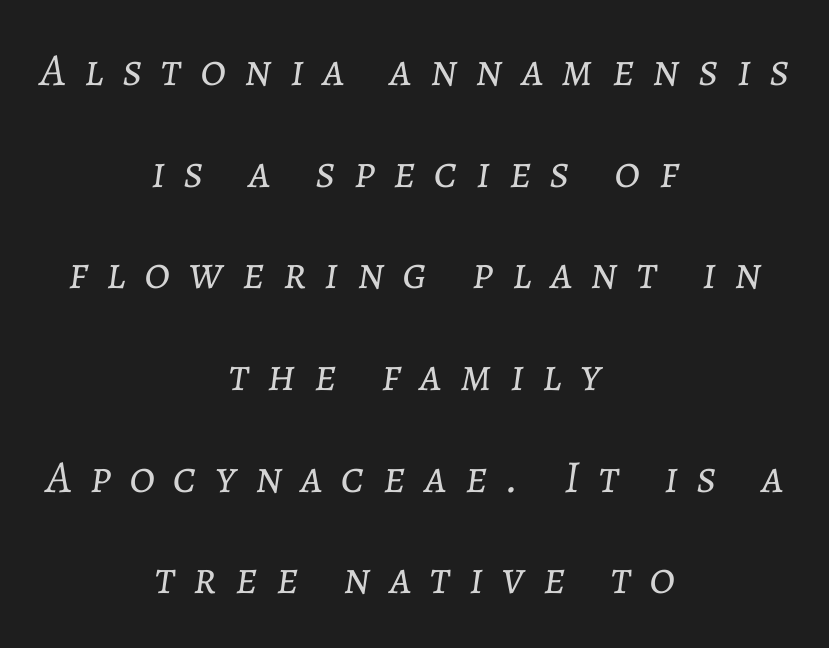
The image shows 46 px light type, italic (leaning right); set centered, loose line spacing (2.21x), unusually wide letter spacing (+0.4 em), not underlined; low stroke contrast and a medium x-height.
